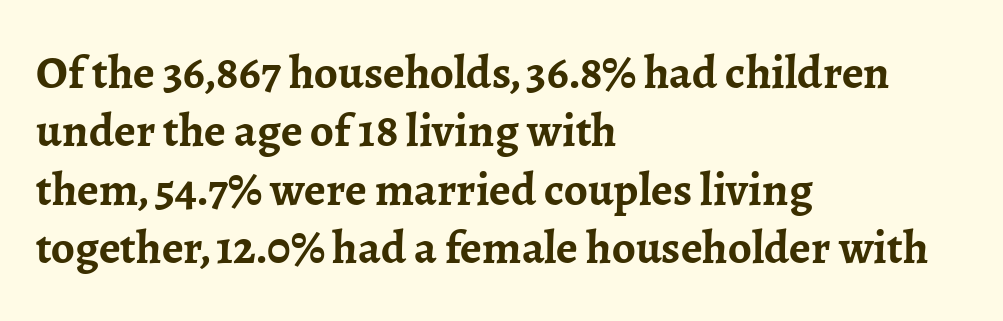
{"serif": "yes", "italic": "no", "bold": "yes", "weight": "semibold", "width": "normal", "stroke_contrast": "low", "x_height": "medium", "monospaced": "no", "underline": "no", "align": "left", "line_spacing_ratio": 1.24, "letter_spacing": "normal", "letter_spacing_em": 0.0, "glyph_px": 47}
